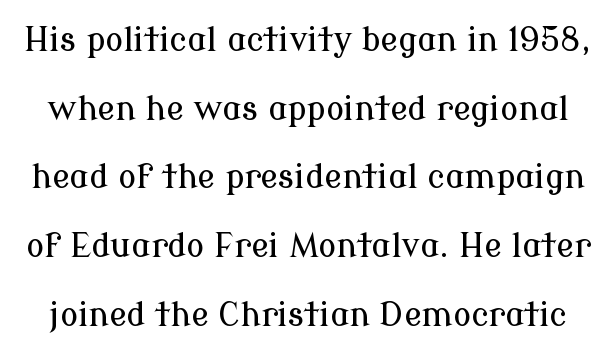
Honestly, there is no underline to notice here at all. A typesetter would call this proportional, since set widths differ per character. The typeface chosen for these lines features serifs. The rendering uses a large line-height, opening up the rows. Unlike italic type, these characters show no tilt at all.
